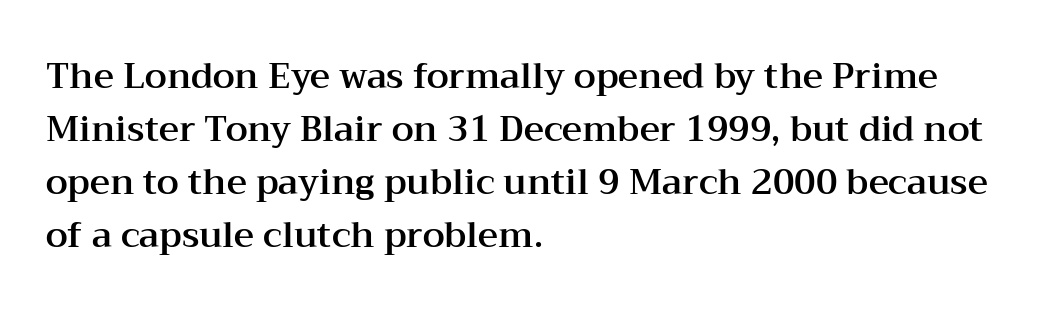
The image shows 35 px wide serif type, upright; set left-aligned, normal line spacing (1.51x), normal letter spacing, not underlined; medium stroke contrast and a medium x-height.
